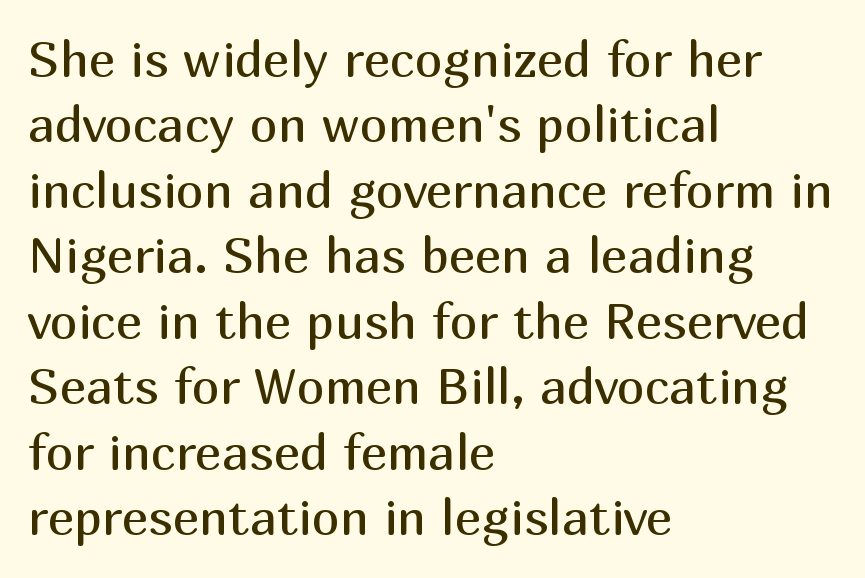
The image shows 50 px regular-weight sans-serif type, upright; set left-aligned, normal line spacing (1.31x), normal letter spacing, not underlined; medium stroke contrast and a medium x-height.
